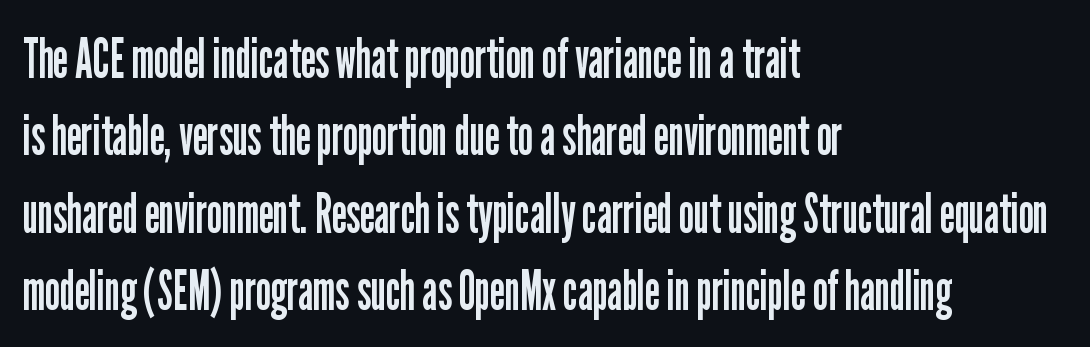
The image shows 56 px regular-weight, condensed sans-serif type, upright; set left-aligned, normal line spacing (1.38x), normal letter spacing, not underlined; low stroke contrast and a medium x-height.
